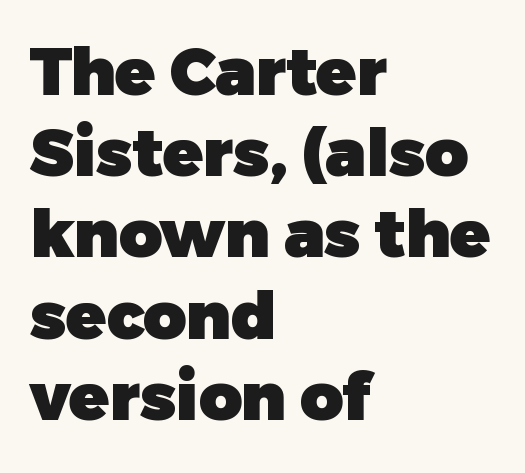
{"serif": "no", "italic": "no", "bold": "yes", "weight": "heavy", "width": "normal", "stroke_contrast": "low", "x_height": "medium", "monospaced": "no", "underline": "no", "align": "left", "line_spacing_ratio": 1.23, "letter_spacing": "normal", "letter_spacing_em": 0.0, "glyph_px": 66}
